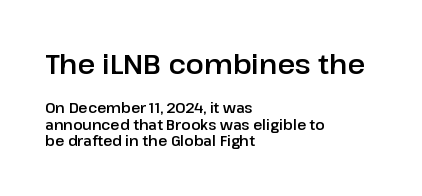
Q: Is the text italic (slanted)? A: No, it is upright.
Q: Is the text underlined? A: No.
Q: How is the paragraph aligned? A: Left-aligned.
Q: Is the spacing between letters normal or unusually wide? A: Normal.
Q: Which block of text is set in a larger size, the first (top) or the second (bottom)? A: The first (top) one.
